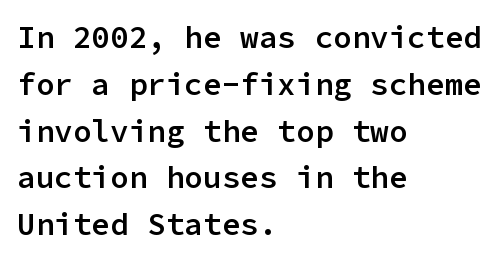
This sample has the even, mechanical cadence of fixed-width lettering. Compared with typical paragraphs, the rows here are spaced about the same. The horizontal fit of the characters is conventional and even. Each row of text sits above clean, open space.
